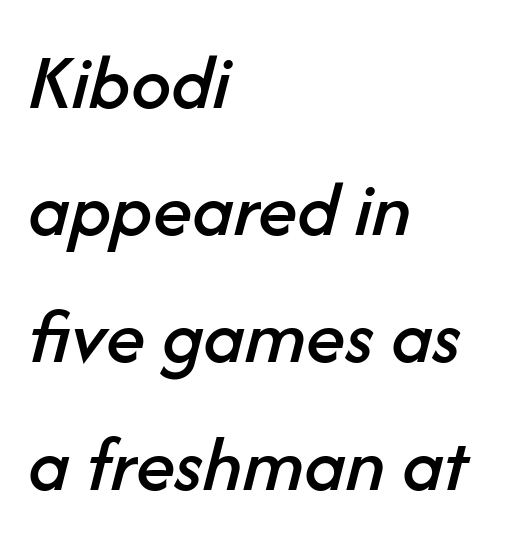
{"italic": "yes", "lean": "right", "slant_degrees": 14, "width": "normal", "stroke_contrast": "low", "x_height": "medium", "monospaced": "no", "underline": "no", "align": "left", "line_spacing": "normal", "line_spacing_ratio": 1.59, "letter_spacing": "normal", "letter_spacing_em": 0.0, "glyph_px": 80}
